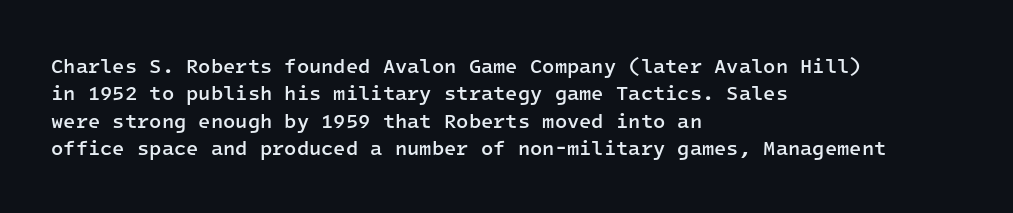
The image shows 20 px text type, upright; set left-aligned, normal line spacing (1.37x), normal letter spacing, not underlined.
